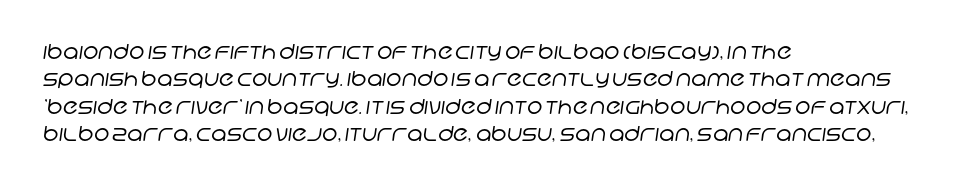
The image shows 21 px text type; set left-aligned, normal line spacing (1.3x), normal letter spacing, not underlined.
